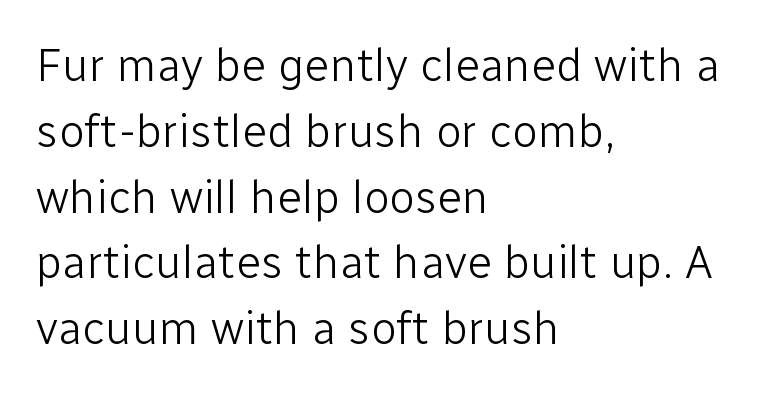
Look at the tracking — it's just the regular setting, nothing added. Compared with a typical body face, this is equally light or lighter still. Vertical strokes here are truly vertical. Proportional: the letters do not fall into vertical columns. Clear beneath every line of the passage.
